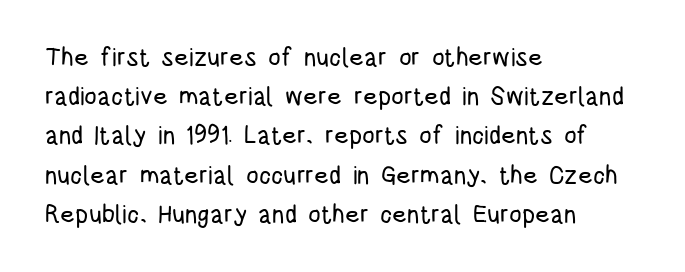
The foot of each line stays bare and open. Upright lettering throughout. Characters follow at the spacing the type designer built in. Line spacing here is normal.
